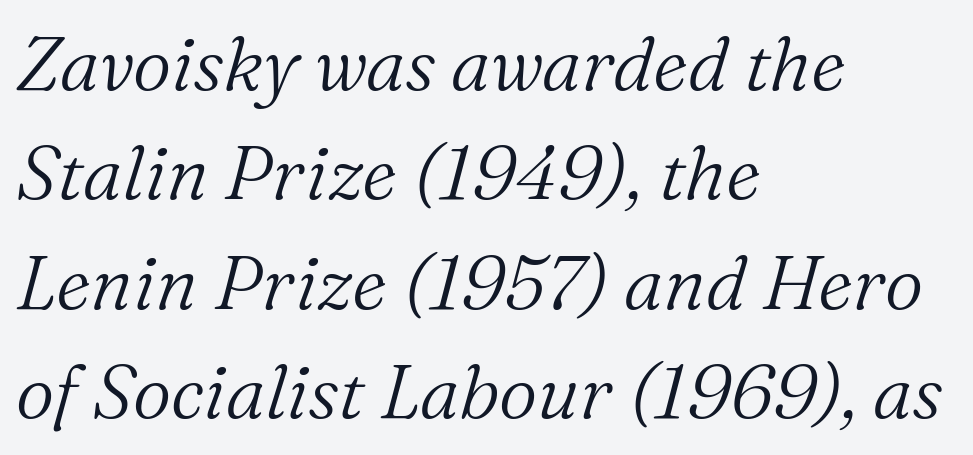
Q: Is the text bold? A: No.
Q: Is the text italic (slanted)? A: Yes, it leans right by about 16 degrees.
Q: Is the typeface a serif or a sans-serif typeface? A: Serif.
Q: Is the text underlined? A: No.
Q: How is the paragraph aligned? A: Left-aligned.
Q: Is the spacing between letters normal or unusually wide? A: Normal.
Q: Is the spacing between lines tight, normal or loose? A: Normal.
Q: Width (condensed, normal, or wide)? A: Normal.
Q: Stroke contrast? A: Medium.
Q: x-height? A: Medium.
Q: Monospaced? A: No.
